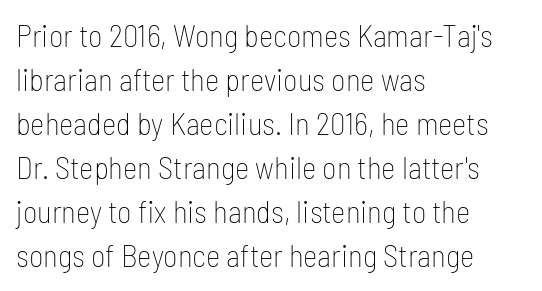
Q: Is the text bold? A: No.
Q: Is the text italic (slanted)? A: No, it is upright.
Q: Is the typeface a serif or a sans-serif typeface? A: Sans-serif.
Q: Is the text underlined? A: No.
Q: How is the paragraph aligned? A: Left-aligned.
Q: Is the spacing between letters normal or unusually wide? A: Normal.
Q: Is the spacing between lines tight, normal or loose? A: Normal.
Q: Width (condensed, normal, or wide)? A: Condensed.
Q: Stroke contrast? A: Low.
Q: x-height? A: Medium.
Q: Monospaced? A: No.
